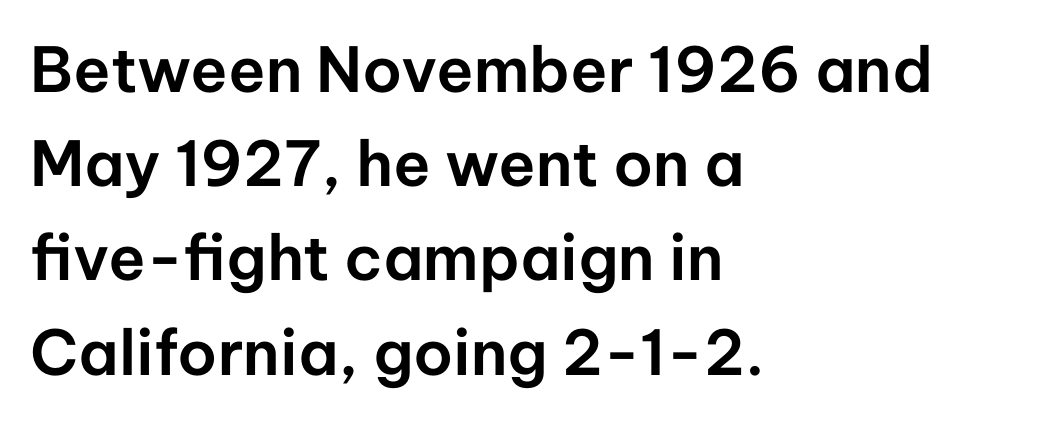
The image shows 62 px sans-serif type, upright; set left-aligned, normal line spacing (1.52x), normal letter spacing, not underlined; low stroke contrast and a medium x-height.
